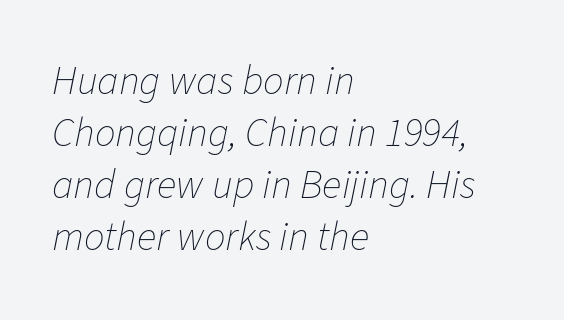
Q: Is the text bold? A: No.
Q: Is the text italic (slanted)? A: Yes, it leans right by about 11 degrees.
Q: Is the text underlined? A: No.
Q: How is the paragraph aligned? A: Left-aligned.
Q: Is the spacing between letters normal or unusually wide? A: Normal.
Q: Is the spacing between lines tight, normal or loose? A: Normal.
Q: Width (condensed, normal, or wide)? A: Normal.
Q: Stroke contrast? A: Low.
Q: x-height? A: Medium.
Q: Monospaced? A: No.
